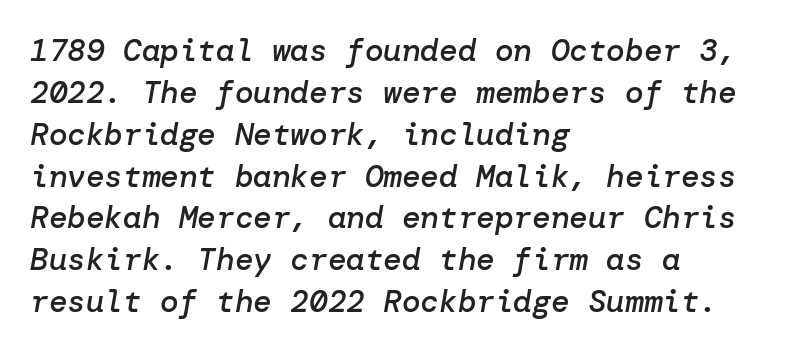
Strokes here are thickened, but only to semibold level. Notice how the passage keeps a crisp vertical edge on the left only. The type is set solid horizontally, with unmodified tracking. Each new line begins a customary step beneath the previous one.
